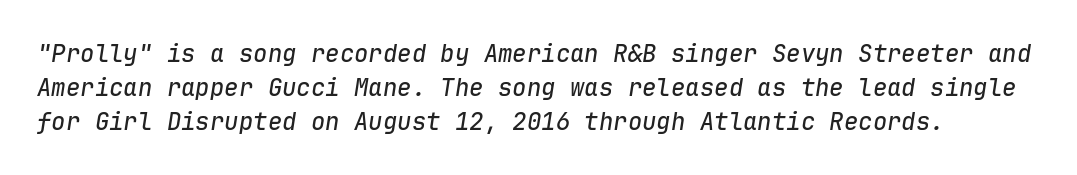
The image shows 24 px text type, italic (leaning right); set normal line spacing (1.41x), normal letter spacing, not underlined.
